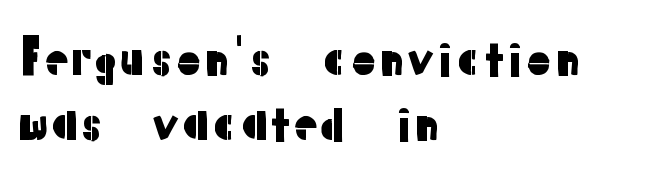
{"serif": "no", "italic": "no", "width": "normal", "stroke_contrast": "low", "x_height": "medium", "monospaced": "no", "underline": "no", "align": "left", "line_spacing": "normal", "line_spacing_ratio": 1.39, "letter_spacing": "normal", "letter_spacing_em": 0.0, "glyph_px": 47}
